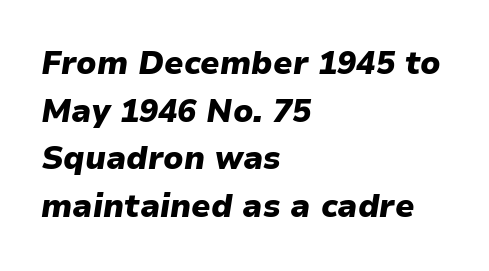
{"italic": "yes", "lean": "right", "slant_degrees": 9, "bold": "yes", "weight": "heavy", "width": "normal", "stroke_contrast": "low", "x_height": "medium", "monospaced": "no", "underline": "no", "align": "left", "line_spacing": "normal", "line_spacing_ratio": 1.49, "letter_spacing": "normal", "letter_spacing_em": 0.0, "glyph_px": 32}
